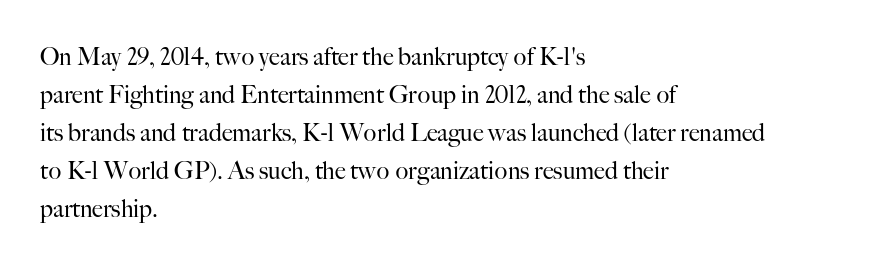
The image shows 24 px text type, upright; set left-aligned, normal line spacing (1.58x), normal letter spacing, not underlined.
